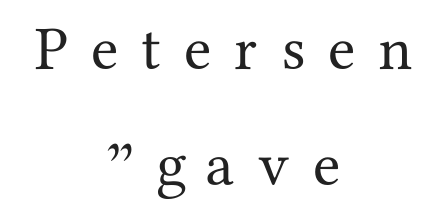
{"serif": "yes", "italic": "no", "width": "normal", "stroke_contrast": "medium", "x_height": "medium", "monospaced": "no", "underline": "no", "align": "center", "line_spacing_ratio": 1.87, "letter_spacing": "wide", "letter_spacing_em": 0.38, "glyph_px": 62}
